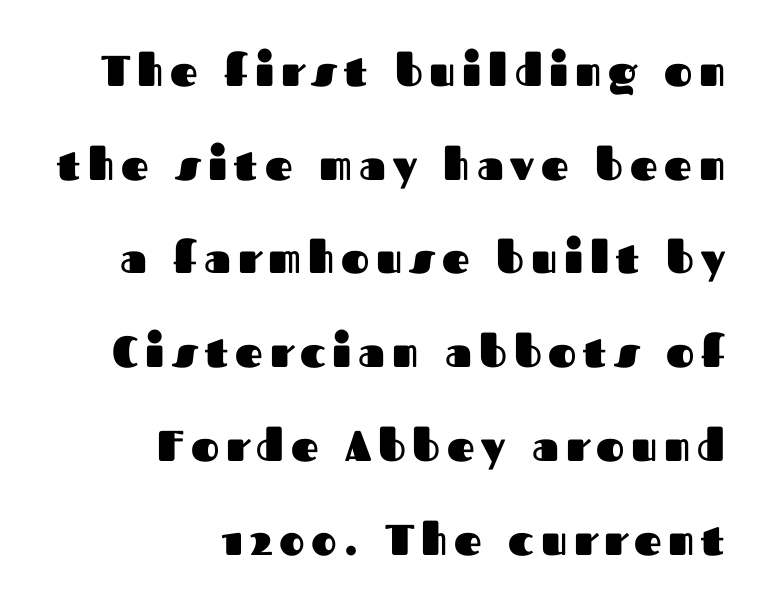
Q: Is the text bold? A: Yes.
Q: Is the text italic (slanted)? A: No, it is upright.
Q: Is the typeface a serif or a sans-serif typeface? A: Sans-serif.
Q: Is the text underlined? A: No.
Q: How is the paragraph aligned? A: Right-aligned.
Q: Is the spacing between lines tight, normal or loose? A: Loose.
Q: Width (condensed, normal, or wide)? A: Normal.
Q: Stroke contrast? A: Medium.
Q: x-height? A: Medium.
Q: Monospaced? A: No.
